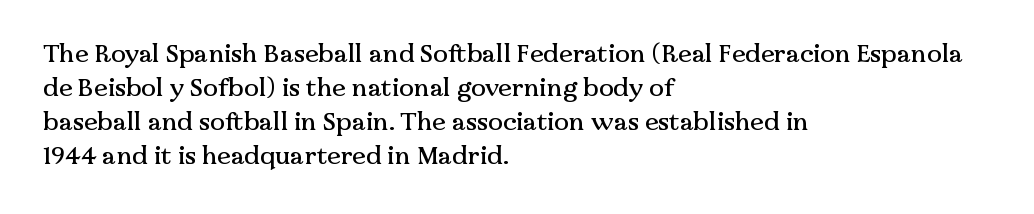
The image shows 25 px text type, upright; set left-aligned, normal line spacing (1.36x), normal letter spacing, not underlined.
